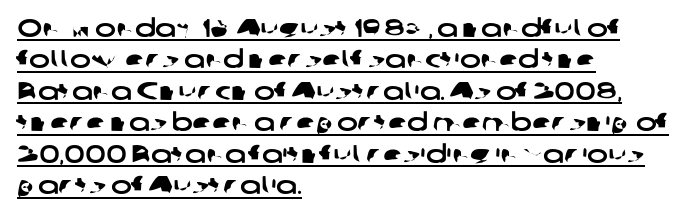
The image shows 25 px text type; set left-aligned, normal line spacing (1.26x), normal letter spacing, underlined.
